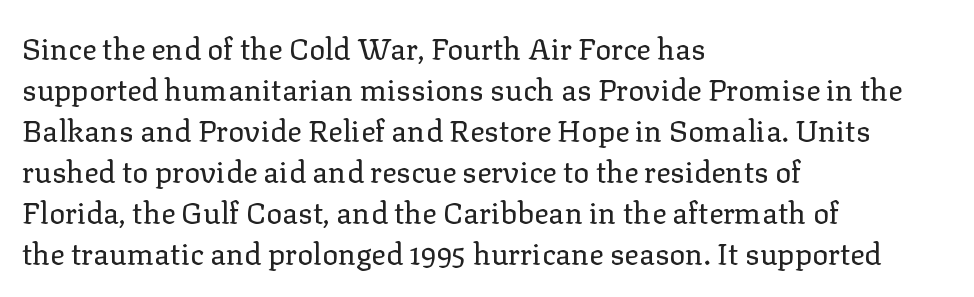
{"serif": "yes", "italic": "no", "bold": "no", "weight": "regular", "width": "normal", "stroke_contrast": "low", "x_height": "medium", "monospaced": "no", "underline": "no", "align": "left", "line_spacing": "normal", "line_spacing_ratio": 1.37, "letter_spacing": "normal", "letter_spacing_em": 0.0, "glyph_px": 30}
